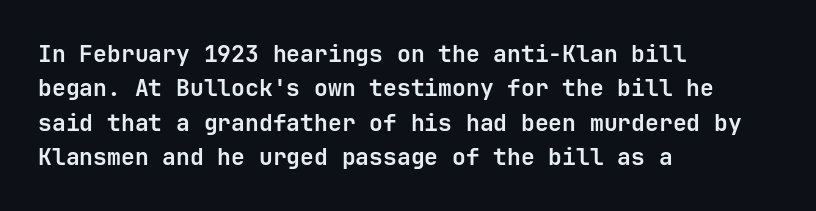
{"italic": "no", "bold": "yes", "underline": "no", "align": "left", "line_spacing": "normal", "line_spacing_ratio": 1.5, "letter_spacing": "normal", "letter_spacing_em": 0.0, "glyph_px": 23}
